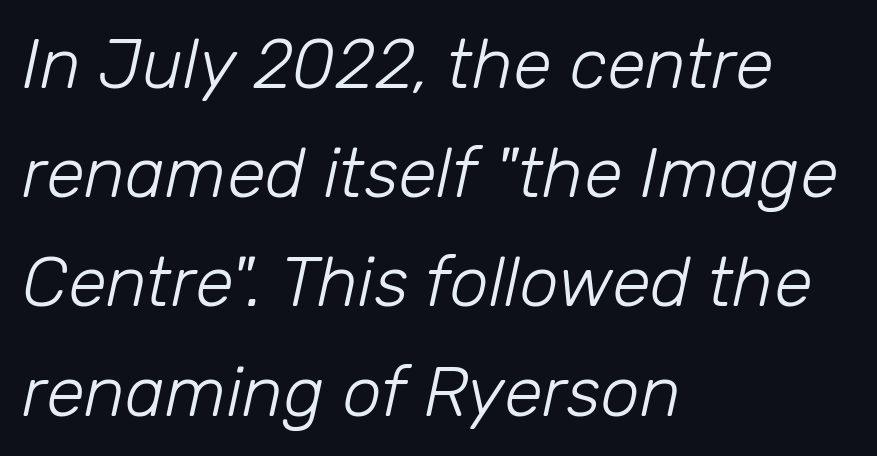
The image shows 70 px light type, italic (leaning right); set left-aligned, normal line spacing (1.56x), normal letter spacing, not underlined; low stroke contrast and a medium x-height.
